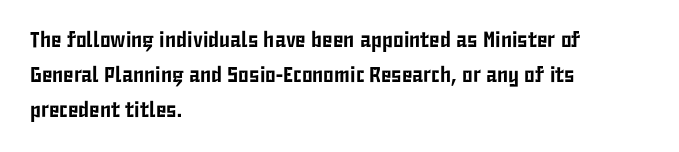
The letters stand straight up with perfectly vertical stems. The strip under each line holds only bare page. Each new line begins a customary step beneath the previous one. Inter-character spacing is left at the font's built-in metrics. The paragraph shown leans on its left margin.
